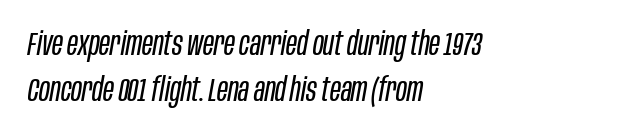
The passage shown leans; its letterforms are oblique. Casual observation: everything's shoved over to the left. Vertically, the passage feels balanced, rows spaced as you'd expect. Vertical stems look standard width or narrower in stroke.
